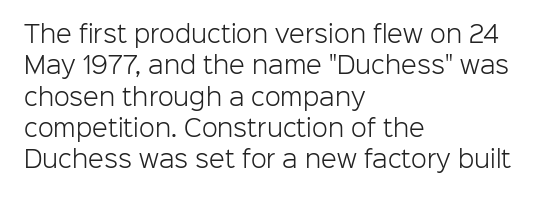
The image shows 23 px text type, upright; set left-aligned, normal line spacing (1.36x), normal letter spacing, not underlined.
